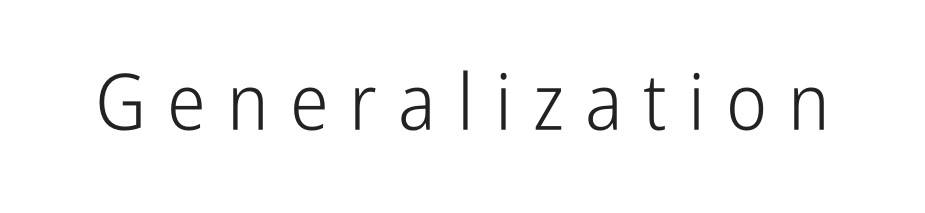
A sans-serif font was chosen for this passage. The line texture is sparse and dotted thanks to wide tracking. This reads as an unemphasized weight, regular at the heaviest. Words float on clear page, feet unadorned. This sample uses an upright cut, with every glyph sitting square on the baseline.
